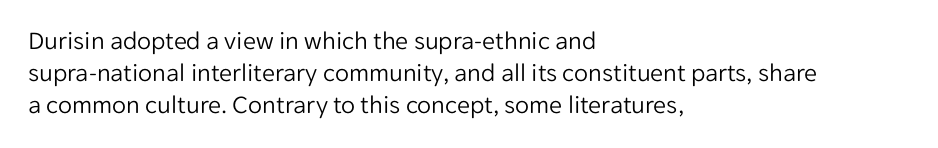
The image shows 26 px text type, upright; set left-aligned, line spacing 1.23x, normal letter spacing, not underlined.
